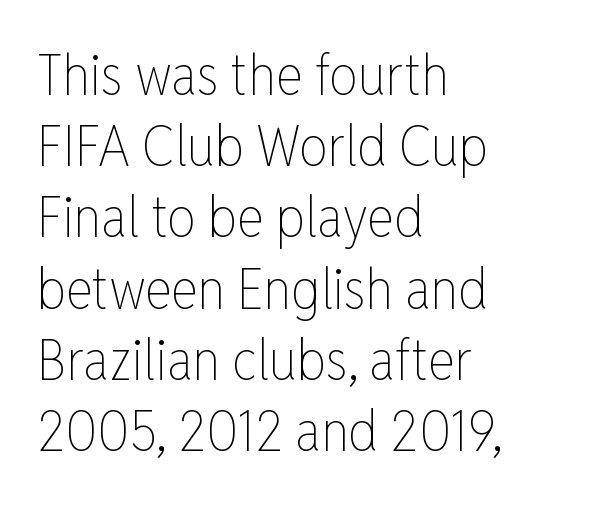
Q: Is the text bold? A: No.
Q: Is the text italic (slanted)? A: No, it is upright.
Q: Is the text underlined? A: No.
Q: How is the paragraph aligned? A: Left-aligned.
Q: Is the spacing between letters normal or unusually wide? A: Normal.
Q: Is the spacing between lines tight, normal or loose? A: Normal.
Q: Width (condensed, normal, or wide)? A: Condensed.
Q: Stroke contrast? A: Low.
Q: x-height? A: Medium.
Q: Monospaced? A: No.
